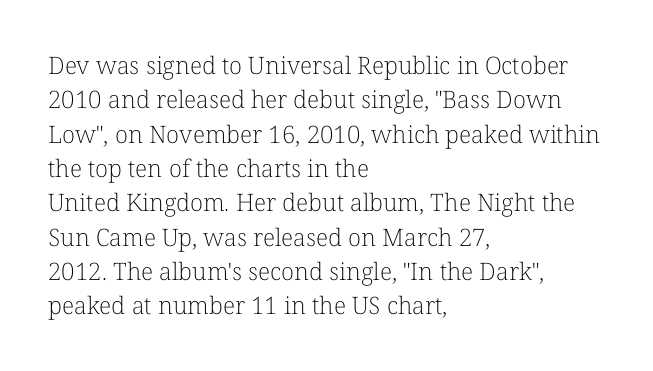
The image shows 24 px text type, upright; set left-aligned, normal line spacing (1.43x), normal letter spacing, not underlined.
